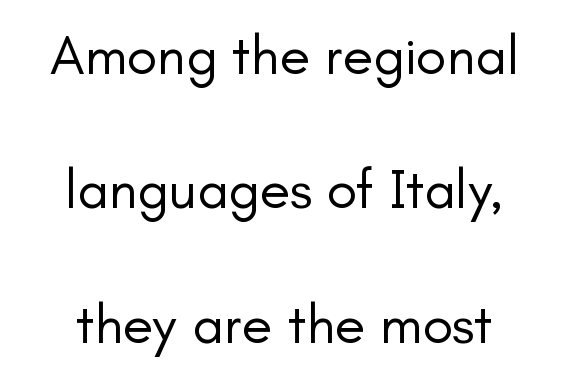
{"serif": "no", "italic": "no", "bold": "no", "weight": "regular", "width": "normal", "stroke_contrast": "low", "x_height": "small", "monospaced": "no", "underline": "no", "line_spacing": "loose", "line_spacing_ratio": 2.4, "letter_spacing": "normal", "letter_spacing_em": 0.0, "glyph_px": 56}
